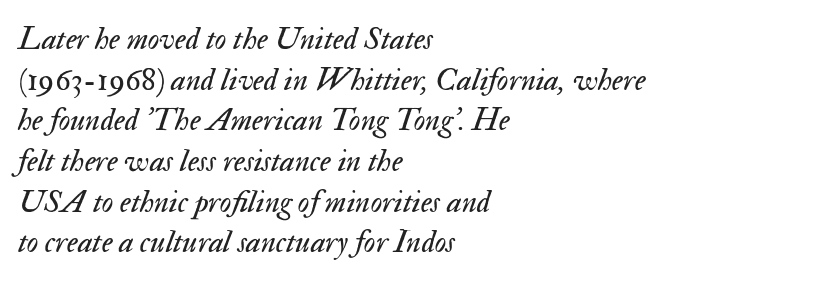
Q: Is the text bold? A: No.
Q: Is the text italic (slanted)? A: Yes, it leans right by about 17 degrees.
Q: Is the text underlined? A: No.
Q: How is the paragraph aligned? A: Left-aligned.
Q: Is the spacing between letters normal or unusually wide? A: Normal.
Q: Is the spacing between lines tight, normal or loose? A: Normal.
Q: Width (condensed, normal, or wide)? A: Normal.
Q: Stroke contrast? A: Medium.
Q: x-height? A: Small.
Q: Monospaced? A: No.
